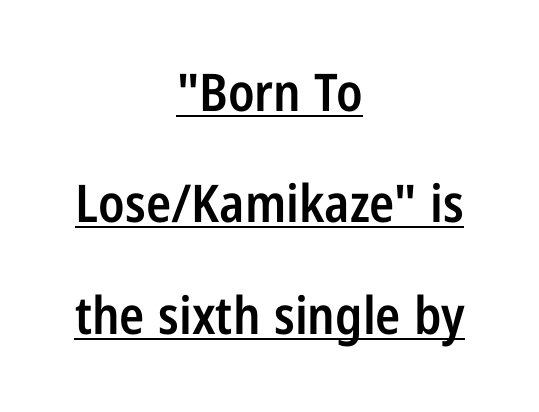
The image shows 52 px semibold, condensed sans-serif type, upright; set centered, loose line spacing (2.14x), normal letter spacing, underlined; low stroke contrast and a medium x-height.
